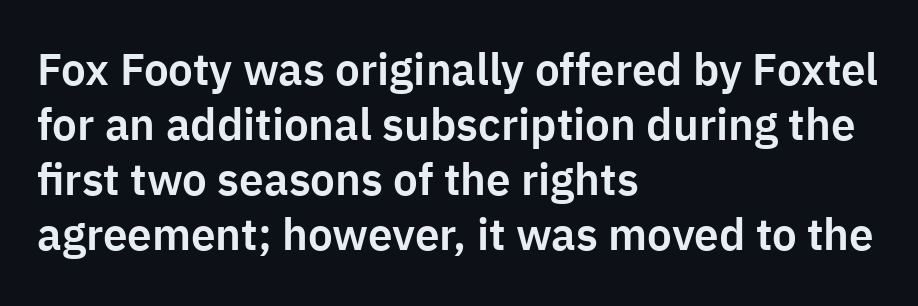
The image shows 44 px sans-serif type, upright; set left-aligned, normal line spacing (1.25x), normal letter spacing, not underlined; low stroke contrast and a medium x-height.
